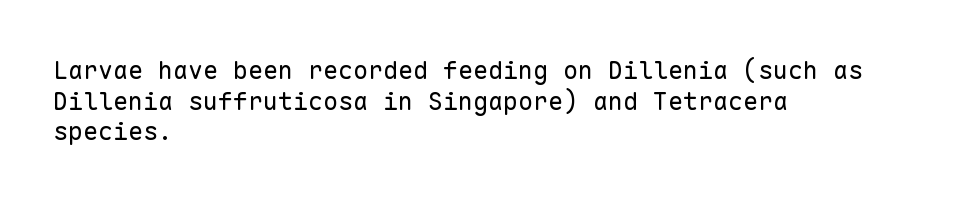
{"italic": "no", "bold": "no", "underline": "no", "align": "left", "line_spacing_ratio": 1.23, "letter_spacing": "normal", "letter_spacing_em": 0.0, "glyph_px": 25}
